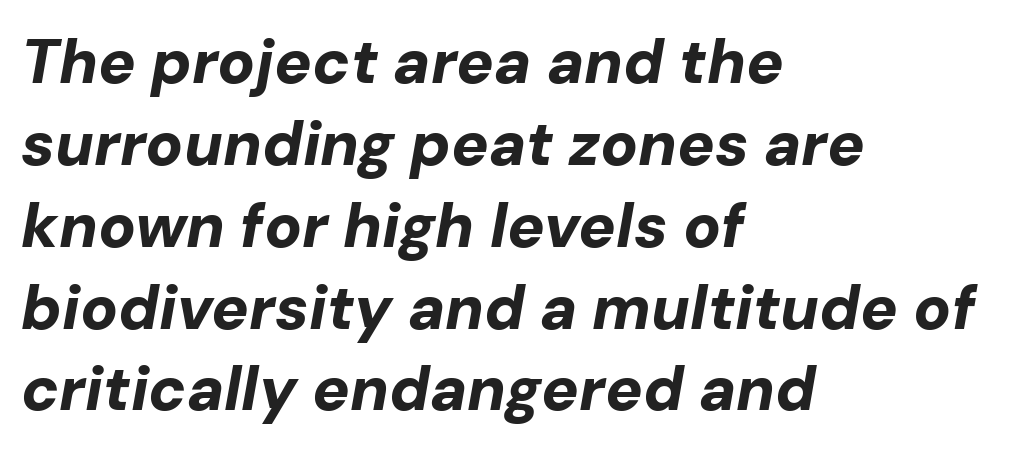
These lines were composed using italics. Anything drawn beneath the words? Only blank space. The lines are quadded left. Caption: standard tracking, unaltered. Spacing verdict: proportional, widths tailored to each character.
